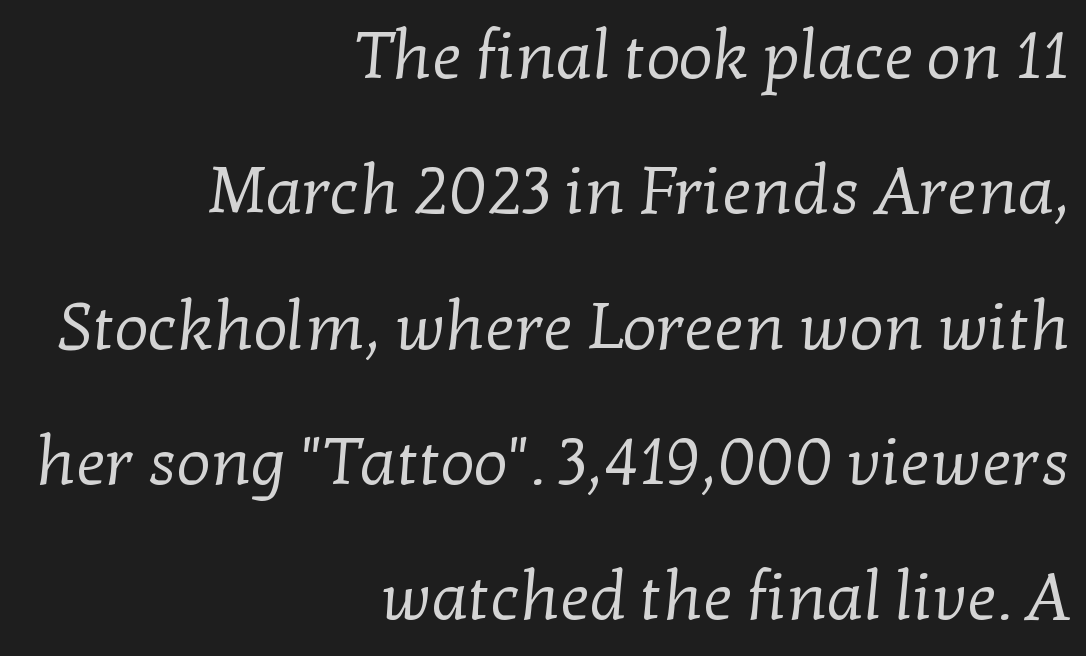
{"serif": "yes", "bold": "no", "weight": "regular", "width": "normal", "stroke_contrast": "low", "x_height": "medium", "monospaced": "no", "underline": "no", "align": "right", "line_spacing": "loose", "line_spacing_ratio": 2.02, "letter_spacing": "normal", "letter_spacing_em": 0.0, "glyph_px": 67}
